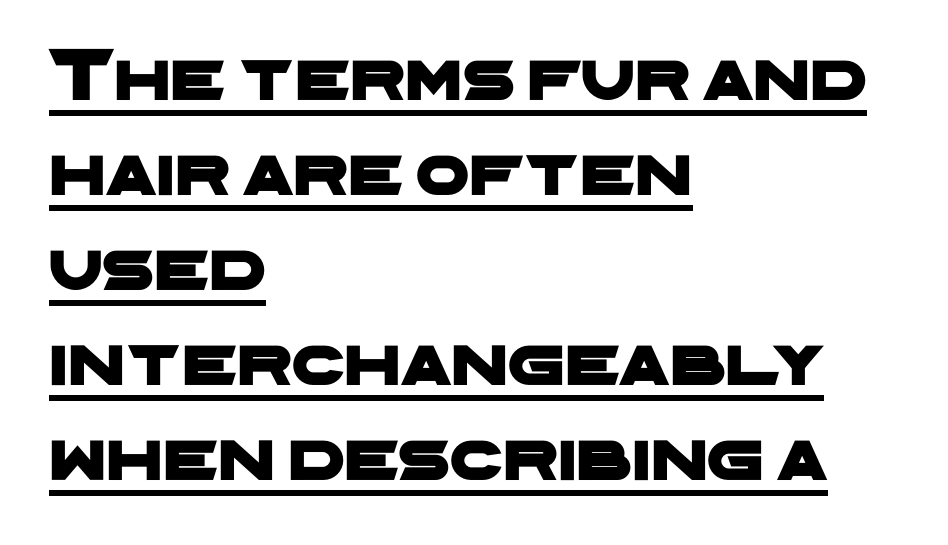
The image shows 76 px wide sans-serif type; set left-aligned, normal line spacing (1.25x), normal letter spacing, underlined; low stroke contrast and a medium x-height.
